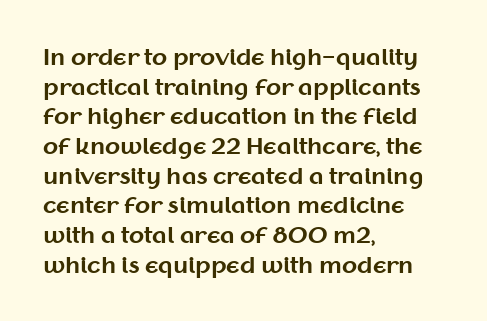
The image shows 22 px bold type, upright; set left-aligned, normal line spacing (1.35x), normal letter spacing, not underlined.
